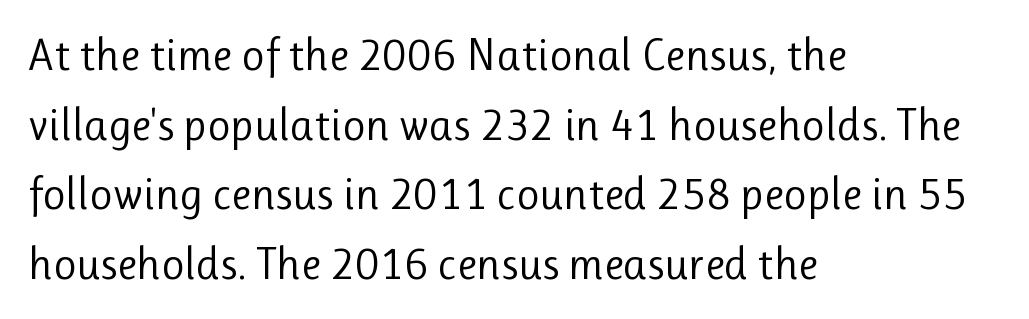
Proportional: the letters do not fall into vertical columns. The letters stand straight up with perfectly vertical stems. These lines sit exactly where default settings would place them. Decoration check: the copy has no underline. Vertical stems look standard width or narrower in stroke.
